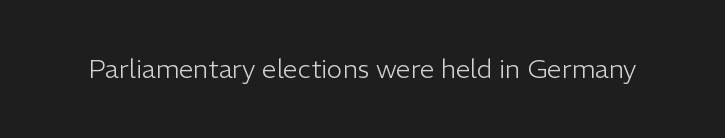
Q: Is the text bold? A: No.
Q: Is the text italic (slanted)? A: No, it is upright.
Q: Is the text underlined? A: No.
Q: Is the spacing between letters normal or unusually wide? A: Normal.
